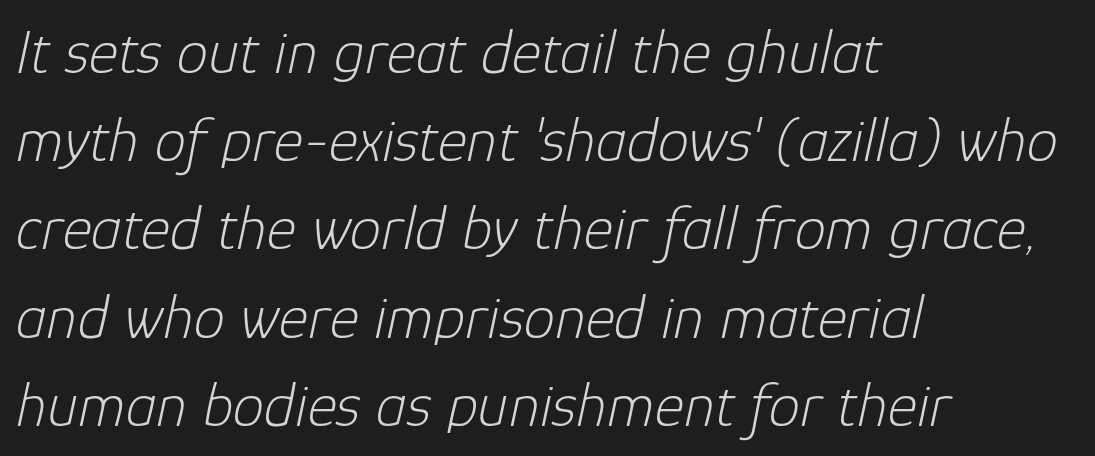
The image shows 63 px light type, italic (leaning right); set left-aligned, normal line spacing (1.4x), normal letter spacing, not underlined; low stroke contrast and a medium x-height.
